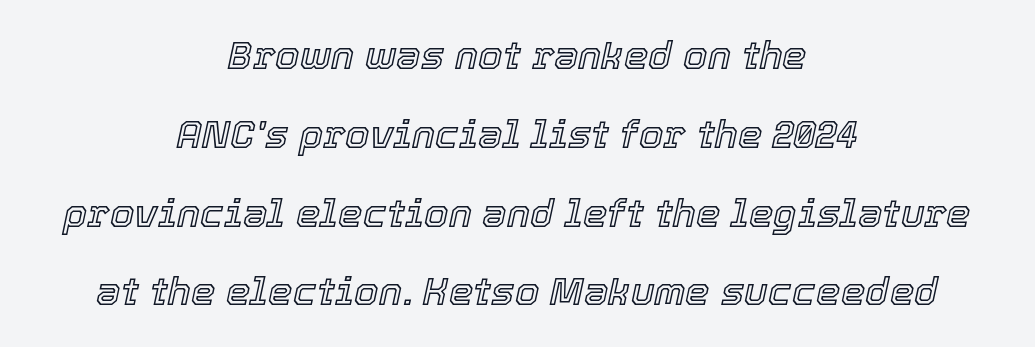
{"italic": "yes", "lean": "right", "slant_degrees": 12, "width": "normal", "x_height": "medium", "monospaced": "no", "underline": "no", "align": "center", "line_spacing": "loose", "line_spacing_ratio": 2.02, "letter_spacing": "normal", "letter_spacing_em": 0.0, "glyph_px": 39}
